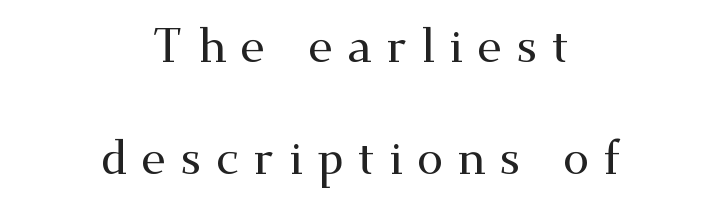
Q: Is the text italic (slanted)? A: No, it is upright.
Q: Is the typeface a serif or a sans-serif typeface? A: Serif.
Q: Is the text underlined? A: No.
Q: How is the paragraph aligned? A: Centered.
Q: Is the spacing between letters normal or unusually wide? A: Unusually wide.
Q: Is the spacing between lines tight, normal or loose? A: Loose.
Q: Width (condensed, normal, or wide)? A: Wide.
Q: Stroke contrast? A: Medium.
Q: x-height? A: Small.
Q: Monospaced? A: No.
